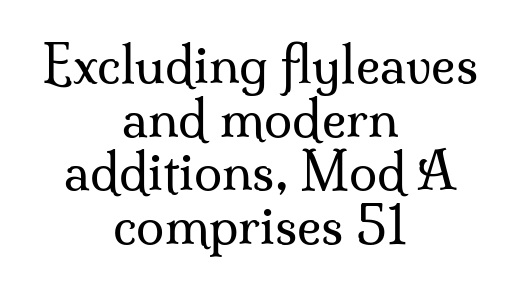
The image shows 51 px regular-weight serif type, upright; set centered, tight line spacing (1.05x), normal letter spacing, not underlined; medium stroke contrast and a small x-height.
